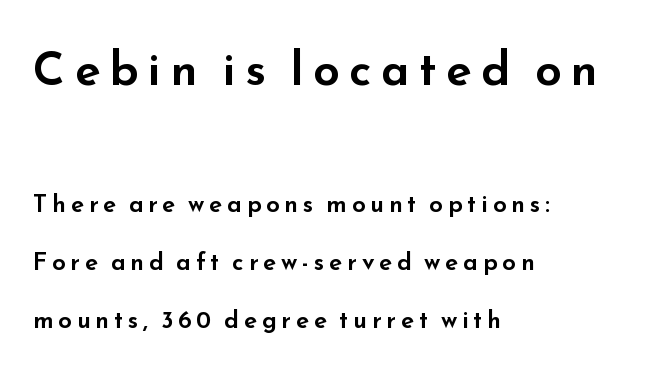
This sample uses an upright cut, with every glyph sitting square on the baseline. Two sizes are in play, and the larger belongs to the first block. You could only call the tracking loose — the letters float apart. Loosely led — the rows are spread out. Letterform terminals end flat and unadorned throughout the passage.
